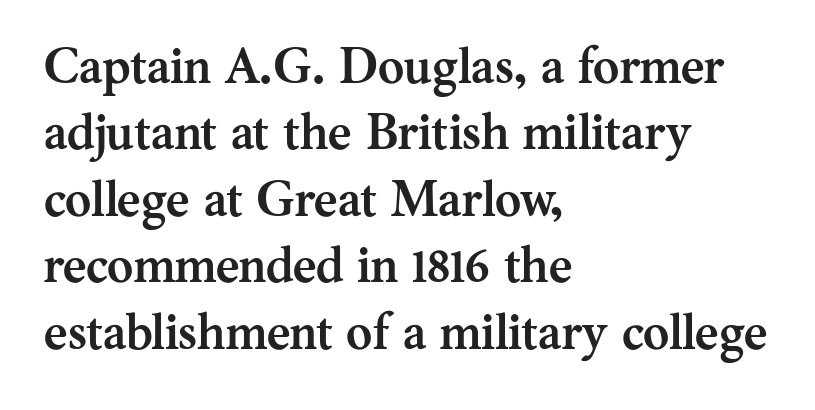
Q: Is the text bold? A: Yes.
Q: Is the text italic (slanted)? A: No, it is upright.
Q: Is the typeface a serif or a sans-serif typeface? A: Serif.
Q: Is the text underlined? A: No.
Q: How is the paragraph aligned? A: Left-aligned.
Q: Is the spacing between letters normal or unusually wide? A: Normal.
Q: Is the spacing between lines tight, normal or loose? A: Normal.
Q: Width (condensed, normal, or wide)? A: Normal.
Q: Stroke contrast? A: Medium.
Q: x-height? A: Medium.
Q: Monospaced? A: No.
